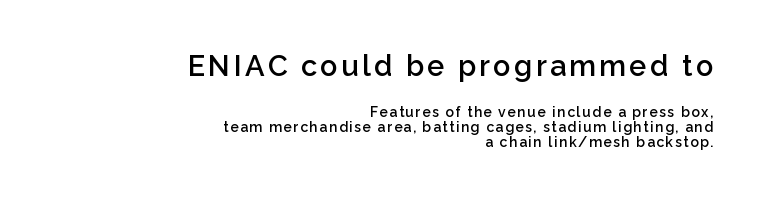
Q: Is the text bold? A: Semi-bold.
Q: Is the text italic (slanted)? A: No, it is upright.
Q: Is the typeface a serif or a sans-serif typeface? A: Sans-serif.
Q: Is the text underlined? A: No.
Q: How is the paragraph aligned? A: Right-aligned.
Q: Is the spacing between lines tight, normal or loose? A: Tight.
Q: Which block of text is set in a larger size, the first (top) or the second (bottom)? A: The first (top) one.
Q: Width (condensed, normal, or wide)? A: Normal.
Q: Stroke contrast? A: Low.
Q: x-height? A: Medium.
Q: Monospaced? A: No.
